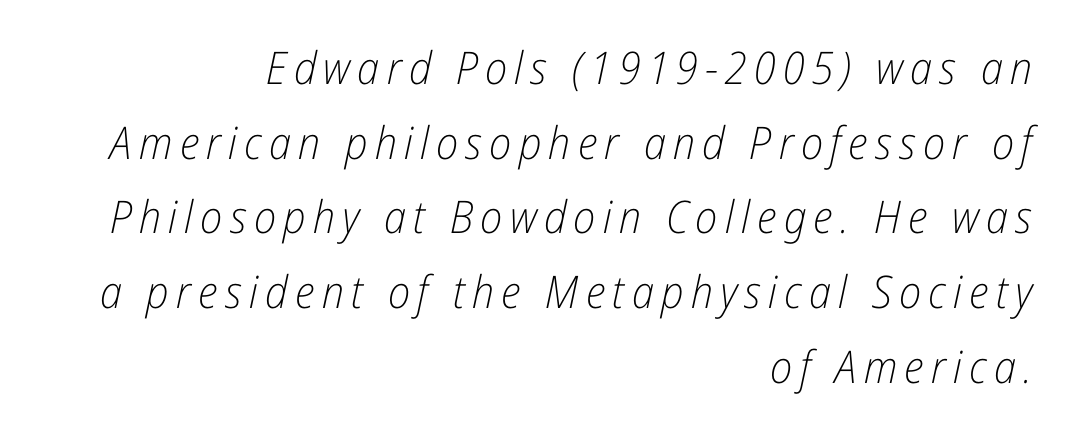
This is oblique type, the kind used for emphasis or titles. Varying glyph widths throughout — classic text-font behaviour. Is the type heavy? It reads as light-to-regular instead. Honestly, there is no underline to notice here at all.
